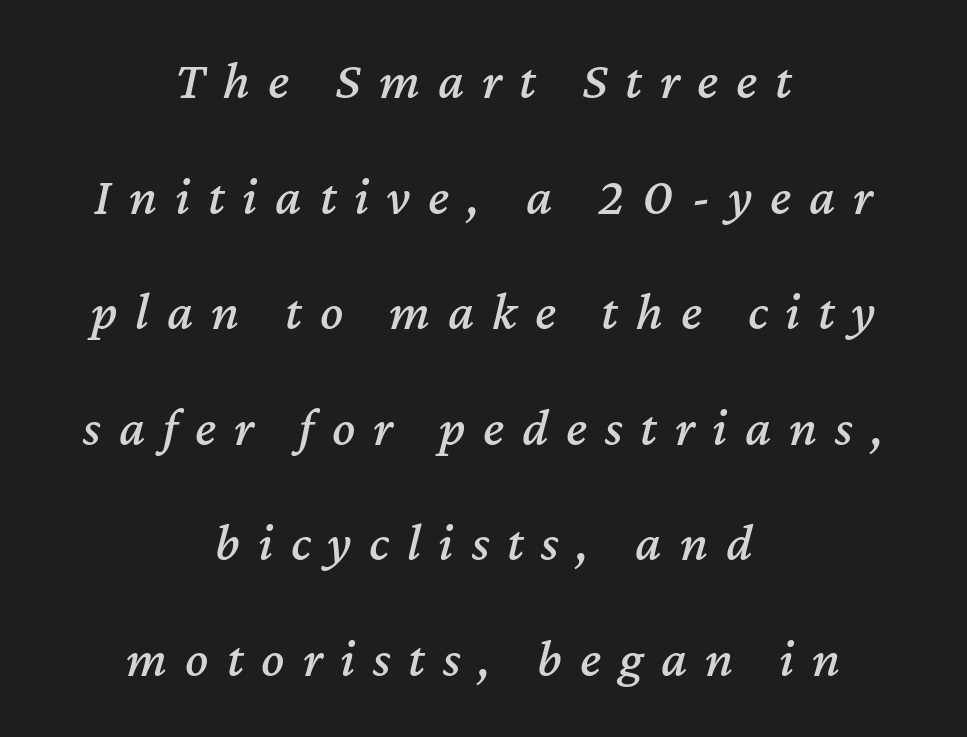
{"italic": "yes", "lean": "right", "slant_degrees": 12, "width": "normal", "stroke_contrast": "medium", "x_height": "medium", "monospaced": "no", "underline": "no", "align": "center", "line_spacing": "loose", "line_spacing_ratio": 2.14, "letter_spacing": "wide", "letter_spacing_em": 0.33, "glyph_px": 54}
